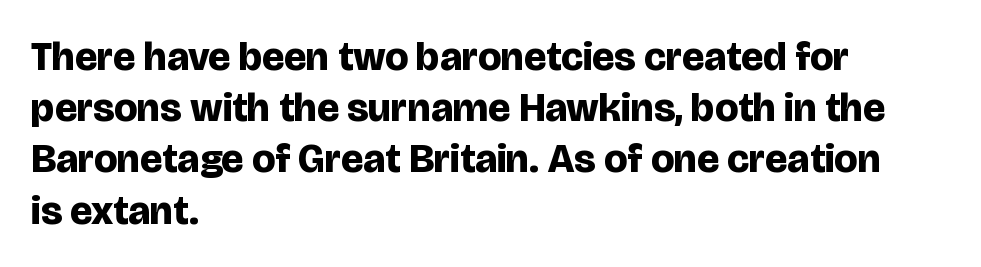
{"serif": "no", "italic": "no", "bold": "yes", "weight": "bold", "width": "normal", "stroke_contrast": "low", "x_height": "large", "monospaced": "no", "underline": "no", "align": "left", "line_spacing": "normal", "line_spacing_ratio": 1.25, "letter_spacing": "normal", "letter_spacing_em": 0.0, "glyph_px": 41}
